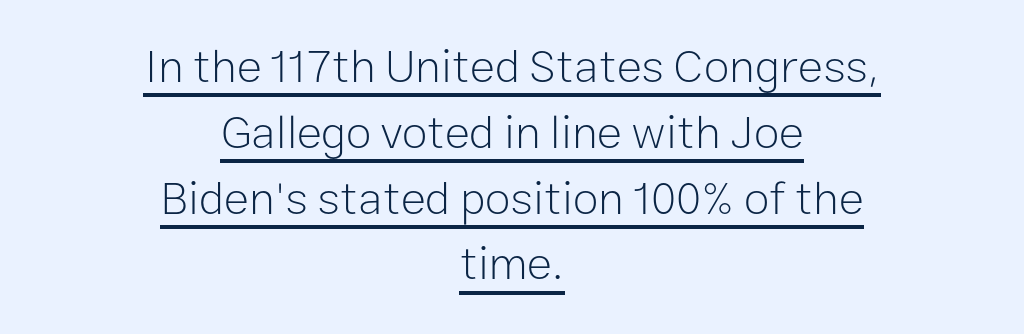
{"serif": "no", "italic": "no", "bold": "no", "weight": "light", "width": "normal", "stroke_contrast": "low", "x_height": "medium", "monospaced": "no", "underline": "yes", "align": "center", "line_spacing": "normal", "line_spacing_ratio": 1.4, "letter_spacing": "normal", "letter_spacing_em": 0.0, "glyph_px": 47}
